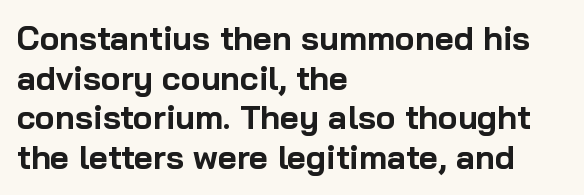
The image shows 33 px bold sans-serif type, upright; set left-aligned, line spacing 1.2x, normal letter spacing, not underlined; low stroke contrast and a medium x-height.
